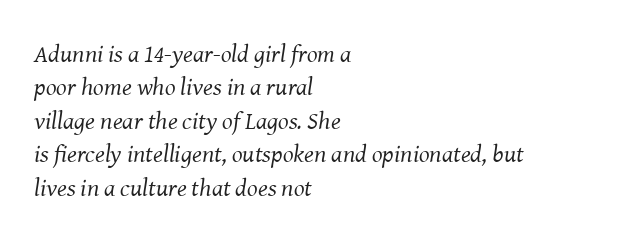
The image shows 25 px text type, italic (leaning right); set left-aligned, normal line spacing (1.34x), normal letter spacing, not underlined.
